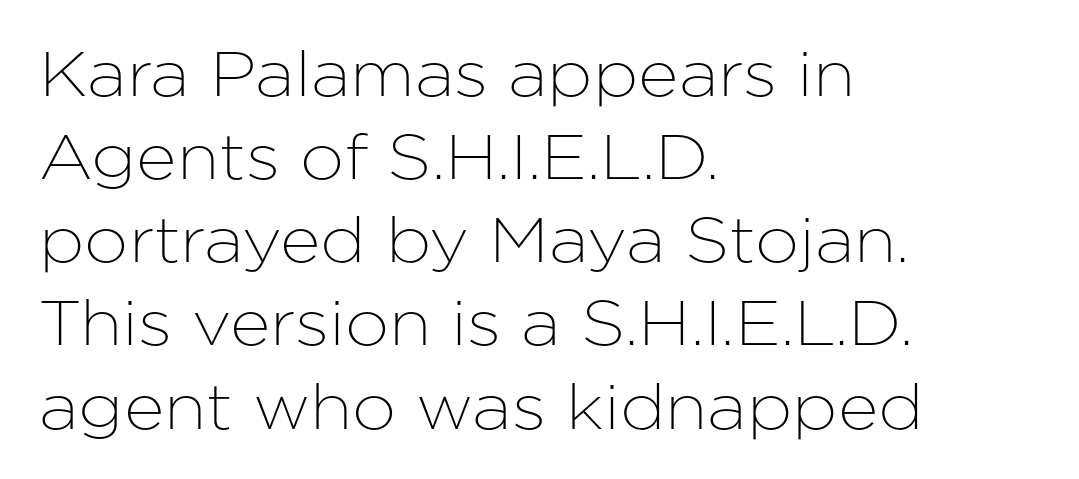
Here the designer chose a conventional face with non-uniform glyph widths. Look at the tracking — it's just the regular setting, nothing added. Notice how the passage keeps a crisp vertical edge on the left only. Vertical strokes here are truly vertical. No word sits above an underline. Leading: standard.
